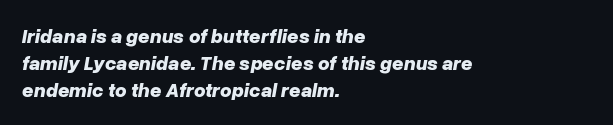
The image shows 20 px bold type, italic (leaning right); set left-aligned, normal line spacing (1.36x), normal letter spacing, not underlined.
